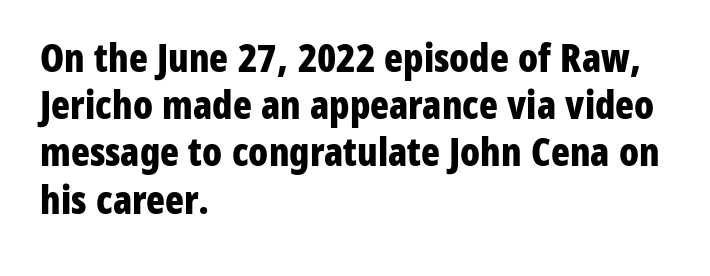
Descenders hang freely into open space. The gaps between neighbouring characters are ordinary and unremarkable. A dark, heavy texture on the line: the type is bold. Type style note: lacks serifs.
